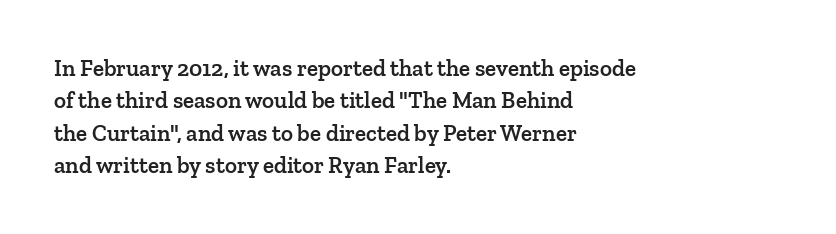
Q: Is the text bold? A: Semi-bold.
Q: Is the text italic (slanted)? A: No, it is upright.
Q: Is the text underlined? A: No.
Q: How is the paragraph aligned? A: Left-aligned.
Q: Is the spacing between letters normal or unusually wide? A: Normal.
Q: Is the spacing between lines tight, normal or loose? A: Normal.
